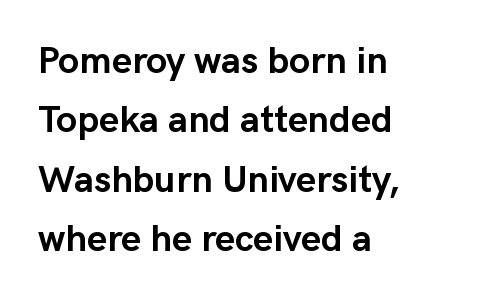
{"serif": "no", "italic": "no", "bold": "yes", "weight": "semibold", "width": "normal", "stroke_contrast": "low", "x_height": "medium", "monospaced": "no", "underline": "no", "align": "left", "line_spacing": "normal", "line_spacing_ratio": 1.56, "letter_spacing": "normal", "letter_spacing_em": 0.0, "glyph_px": 38}
